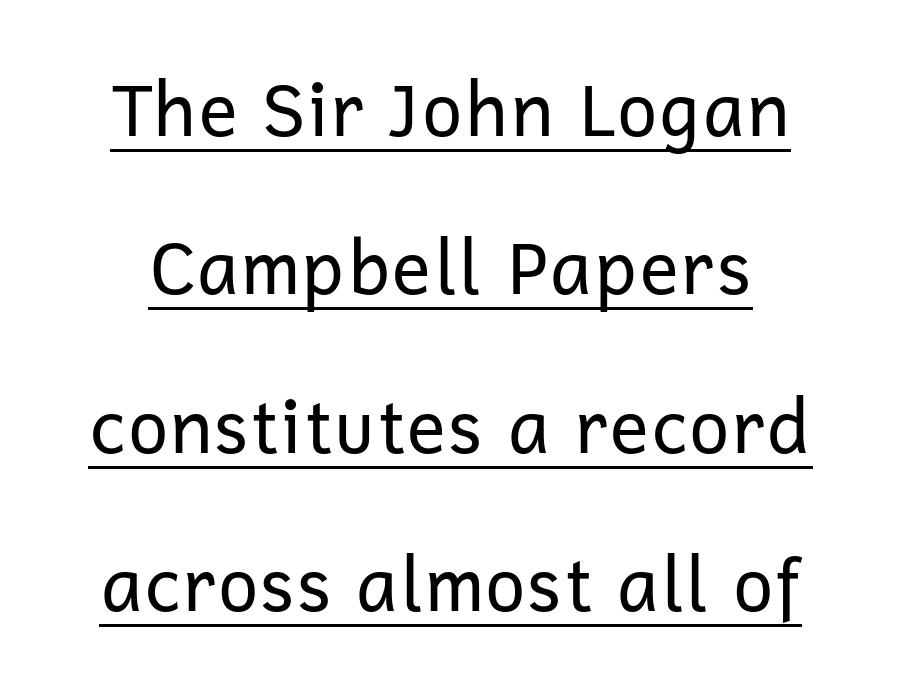
The image shows 73 px regular-weight sans-serif type, upright; set loose line spacing (2.17x), normal letter spacing, underlined; low stroke contrast and a medium x-height.
